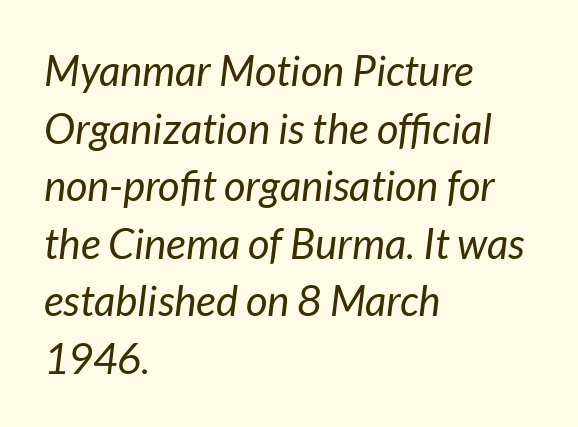
{"italic": "yes", "lean": "right", "slant_degrees": 7, "bold": "no", "weight": "regular", "width": "normal", "stroke_contrast": "low", "x_height": "medium", "monospaced": "no", "underline": "no", "align": "left", "line_spacing": "normal", "line_spacing_ratio": 1.37, "letter_spacing": "normal", "letter_spacing_em": 0.0, "glyph_px": 42}
